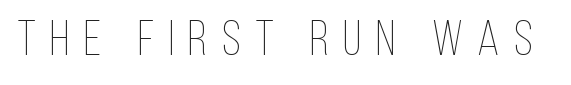
Unbolded letterforms with no extra heft. This sample uses expanded letter spacing, leaving extra air between glyphs. The letters advance in unequal steps, a hallmark of proportional type. Posture: vertical. Anything drawn beneath the words? Only blank space.
